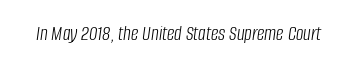
The passage shown has conventional tracking throughout. Every character sits at an angle, as italics do. A quiet, ordinary-to-light weight characterises the typeface. No word sits above an underline.
